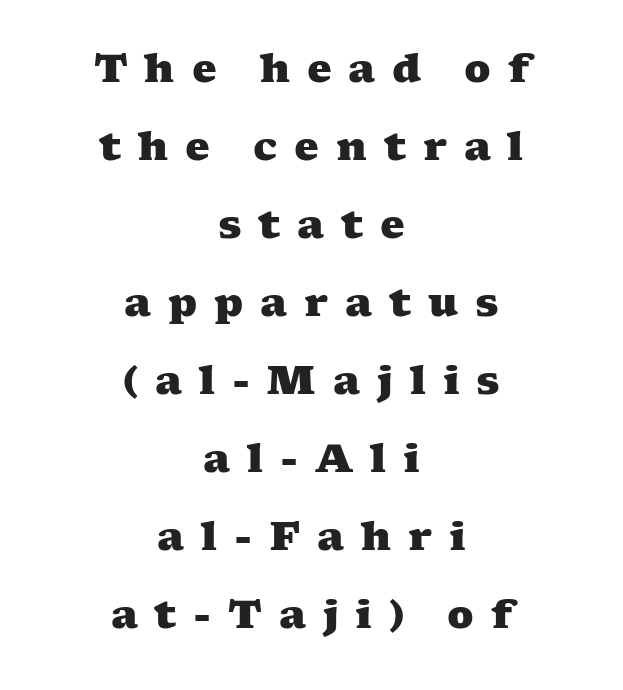
{"serif": "yes", "bold": "yes", "weight": "heavy", "width": "wide", "stroke_contrast": "medium", "x_height": "medium", "monospaced": "no", "underline": "no", "align": "center", "line_spacing": "loose", "line_spacing_ratio": 2.0, "letter_spacing": "wide", "letter_spacing_em": 0.43, "glyph_px": 39}
